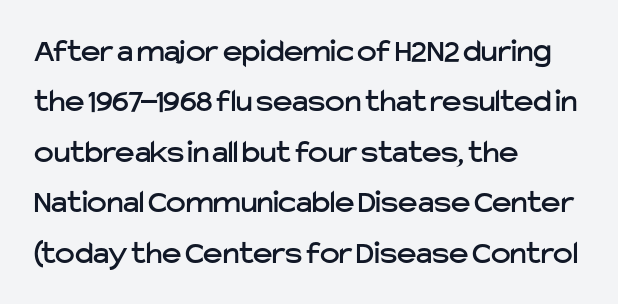
The rendering uses natural spacing where letterforms have individual widths. Honestly, there is no underline to notice here at all. Tracking here is standard; glyphs follow each other at the usual distance. The lettering stays uniformly vertical, giving the passage a roman look. Is there much room between lines? A standard amount, neither cramped nor airy. The lines in this sample share a left origin and differ only in where they stop.
